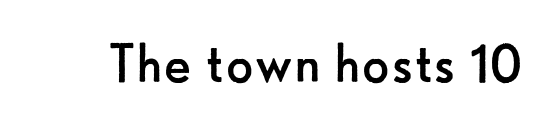
Q: Is the text bold? A: No.
Q: Is the text italic (slanted)? A: No, it is upright.
Q: Is the typeface a serif or a sans-serif typeface? A: Sans-serif.
Q: Is the text underlined? A: No.
Q: Is the spacing between letters normal or unusually wide? A: Normal.
Q: Width (condensed, normal, or wide)? A: Normal.
Q: Stroke contrast? A: Low.
Q: x-height? A: Small.
Q: Monospaced? A: No.
